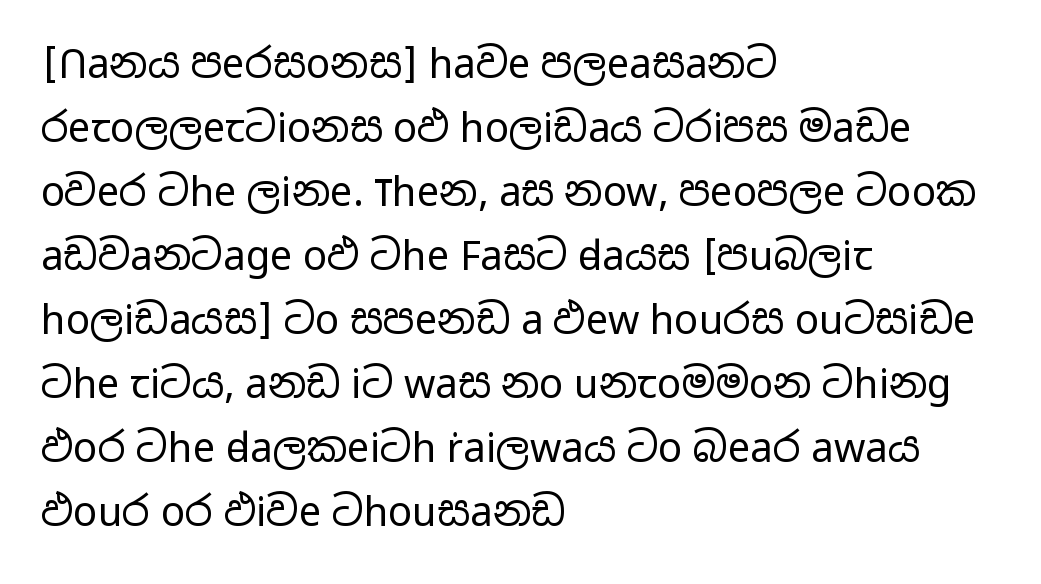
{"serif": "no", "italic": "no", "bold": "no", "weight": "regular", "width": "wide", "stroke_contrast": "low", "x_height": "medium", "monospaced": "no", "underline": "no", "align": "left", "line_spacing": "normal", "line_spacing_ratio": 1.6, "letter_spacing": "normal", "letter_spacing_em": 0.0, "glyph_px": 40}
